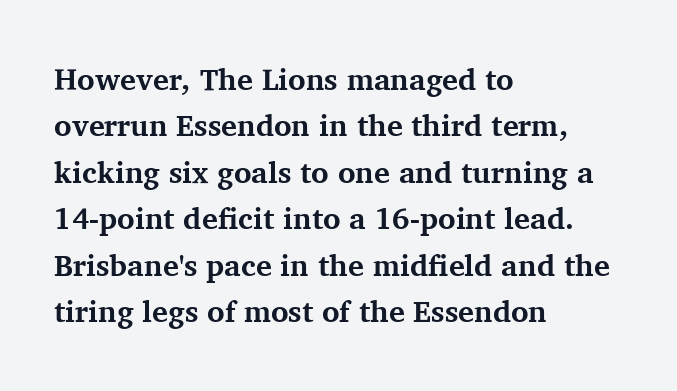
The image shows 30 px bold serif type, upright; set left-aligned, normal line spacing (1.55x), normal letter spacing, not underlined; medium stroke contrast and a medium x-height.
